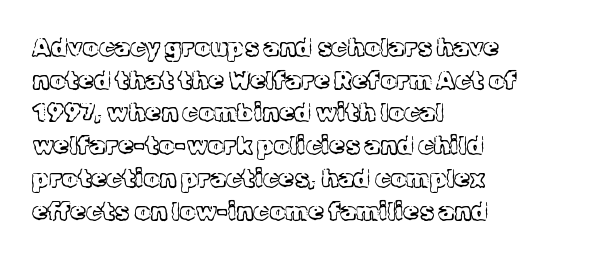
What's the leading like? Ordinary, nothing unusual. The passage shown has conventional tracking throughout. The typography opts for an upright posture over an oblique one. The passage is arranged the way most books set body copy — flush left.
